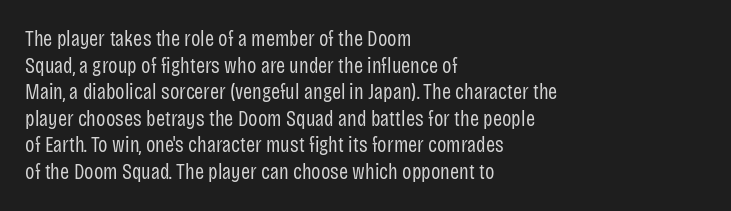
Q: Is the text bold? A: No.
Q: Is the text italic (slanted)? A: No, it is upright.
Q: Is the text underlined? A: No.
Q: How is the paragraph aligned? A: Left-aligned.
Q: Is the spacing between letters normal or unusually wide? A: Normal.
